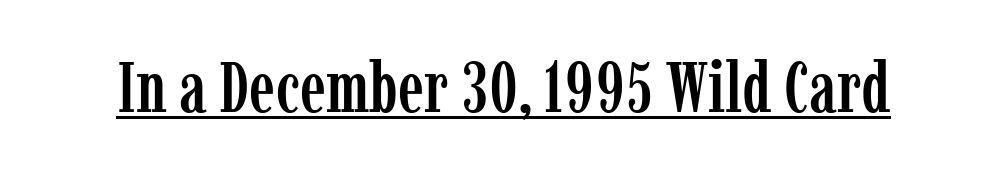
Q: Is the text italic (slanted)? A: No, it is upright.
Q: Is the typeface a serif or a sans-serif typeface? A: Serif.
Q: Is the text underlined? A: Yes.
Q: Is the spacing between letters normal or unusually wide? A: Normal.
Q: Width (condensed, normal, or wide)? A: Condensed.
Q: Stroke contrast? A: Low.
Q: x-height? A: Medium.
Q: Monospaced? A: No.
